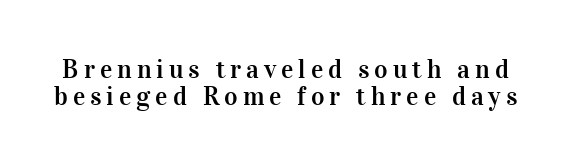
Closely set lines give the paragraph a compact silhouette. The gap between lines stays unmarked. Ascenders rise straight up at ninety degrees.
